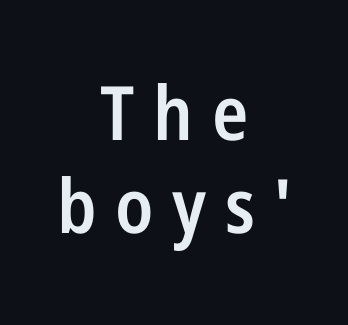
{"serif": "no", "italic": "no", "bold": "semi", "weight": "semibold", "width": "condensed", "stroke_contrast": "low", "x_height": "medium", "monospaced": "no", "underline": "no", "align": "center", "line_spacing_ratio": 1.24, "letter_spacing": "wide", "letter_spacing_em": 0.25, "glyph_px": 75}
